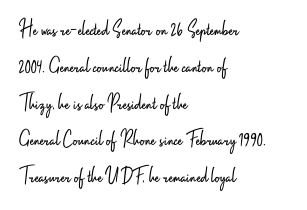
The image shows 23 px text type; set left-aligned, normal line spacing (1.6x), normal letter spacing, not underlined.
